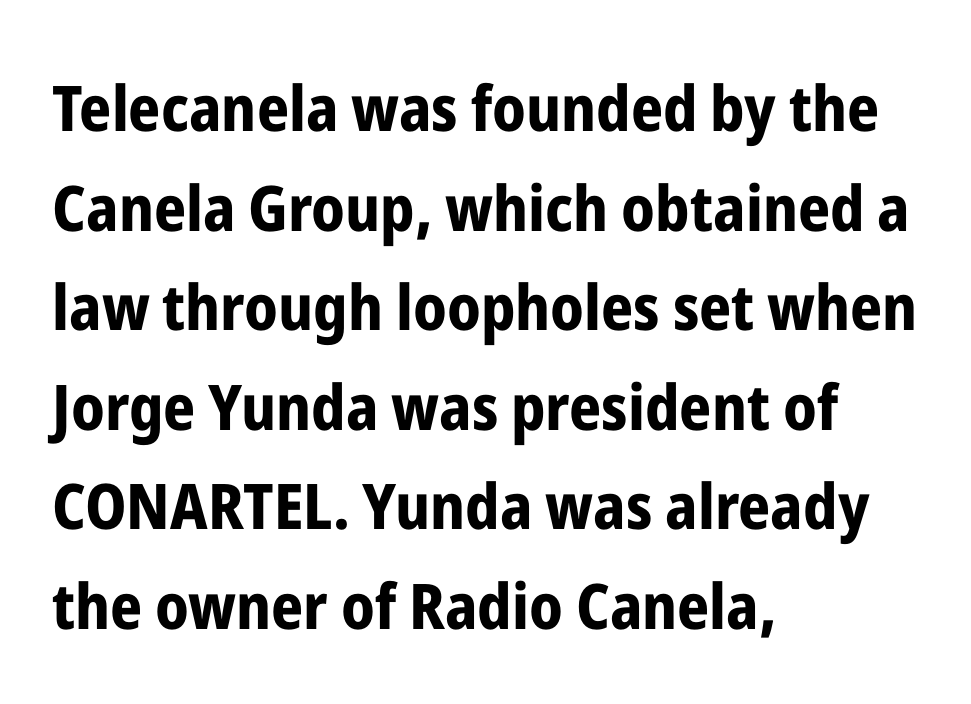
Q: Is the text bold? A: Yes.
Q: Is the text italic (slanted)? A: No, it is upright.
Q: Is the typeface a serif or a sans-serif typeface? A: Sans-serif.
Q: Is the text underlined? A: No.
Q: How is the paragraph aligned? A: Left-aligned.
Q: Is the spacing between letters normal or unusually wide? A: Normal.
Q: Is the spacing between lines tight, normal or loose? A: Normal.
Q: Width (condensed, normal, or wide)? A: Condensed.
Q: Stroke contrast? A: Low.
Q: x-height? A: Medium.
Q: Monospaced? A: No.
